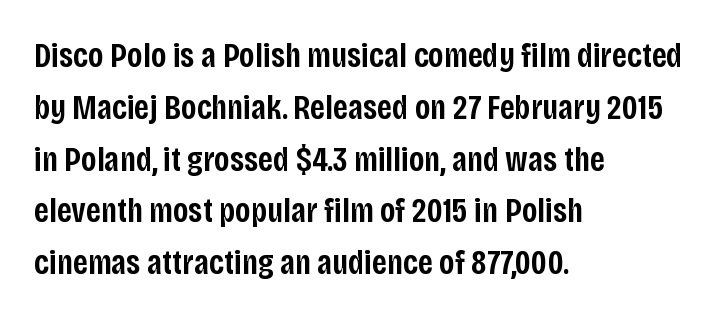
Each line starts at the same left margin while the right side varies. What weight is shown? A semibold, between regular and bold. Lines of text with bare space underneath. The letters stand upright; this is a roman face. Reading down the column, the eye jumps a familiar distance to each next line.
